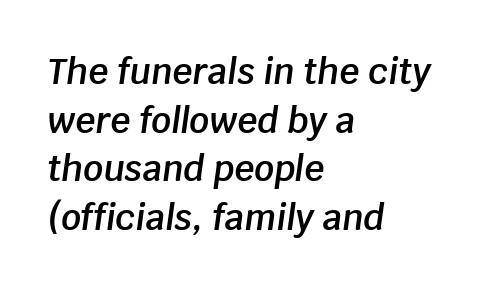
{"italic": "yes", "lean": "right", "slant_degrees": 8, "bold": "semi", "weight": "semibold", "width": "normal", "stroke_contrast": "low", "x_height": "large", "monospaced": "no", "underline": "no", "align": "left", "line_spacing": "normal", "line_spacing_ratio": 1.39, "letter_spacing": "normal", "letter_spacing_em": 0.0, "glyph_px": 35}
